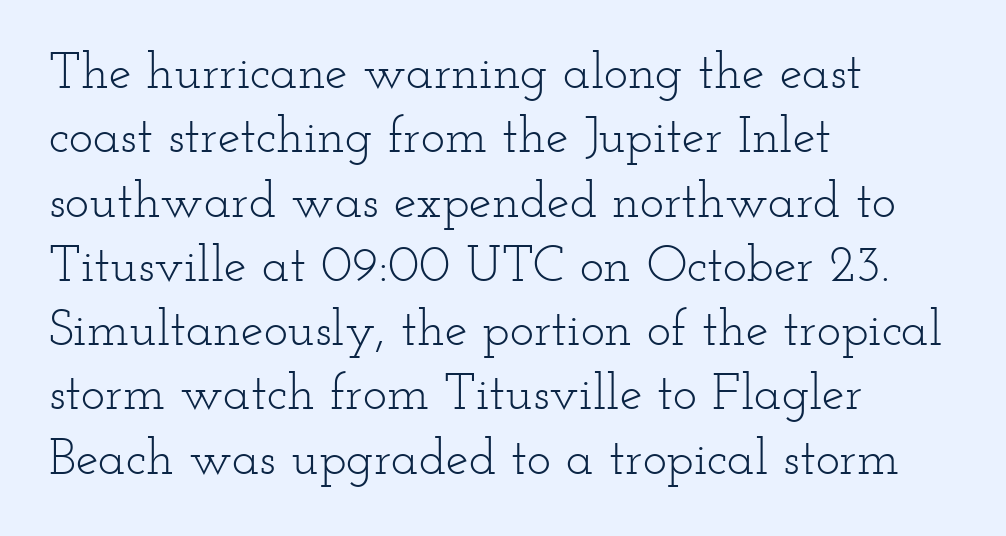
The image shows 51 px light, wide serif type, upright; set left-aligned, normal line spacing (1.26x), normal letter spacing, not underlined; low stroke contrast and a small x-height.
